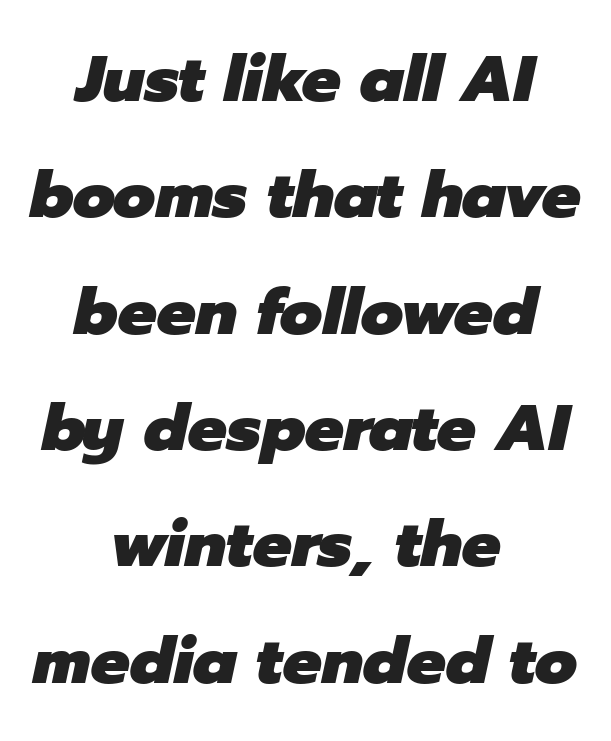
The image shows 65 px heavy type, italic (leaning right); set centered, line spacing 1.79x, normal letter spacing, not underlined; low stroke contrast and a medium x-height.
